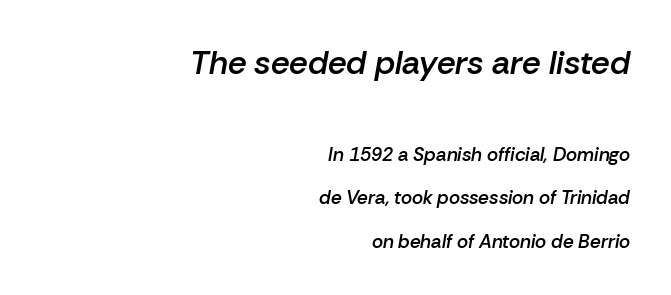
Vertical spacing — loose. This is the in-between weight designers call semibold or demi. The passage shown begins with its larger block and ends with its smaller one. The whole block is typeset with a tilt.
